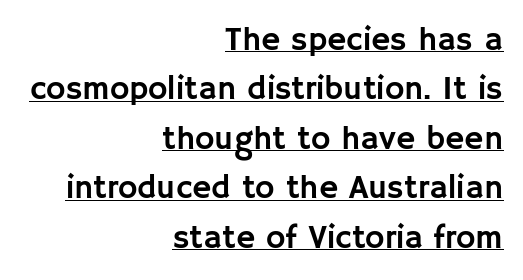
Q: Is the text italic (slanted)? A: No, it is upright.
Q: Is the typeface a serif or a sans-serif typeface? A: Sans-serif.
Q: Is the text underlined? A: Yes.
Q: How is the paragraph aligned? A: Right-aligned.
Q: Is the spacing between letters normal or unusually wide? A: Normal.
Q: Is the spacing between lines tight, normal or loose? A: Normal.
Q: Width (condensed, normal, or wide)? A: Normal.
Q: Stroke contrast? A: Low.
Q: x-height? A: Large.
Q: Monospaced? A: No.
